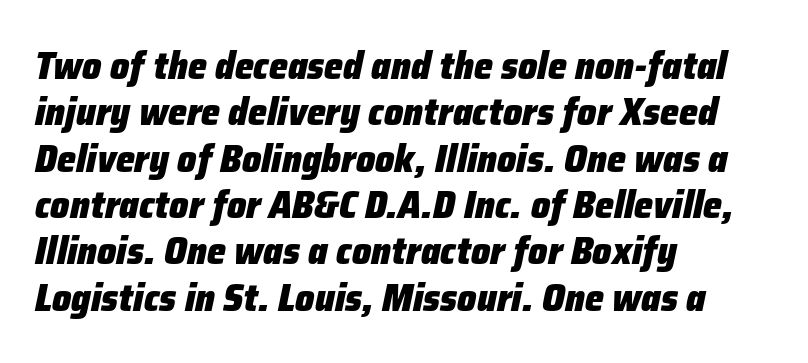
The passage shown is typed in a proportional face where columns would drift. This rendering uses left alignment, leaving the right contour irregular. Tracking here is standard; glyphs follow each other at the usual distance. You can tell it's italic because the verticals aren't actually vertical. Bold? Absolutely — the strokes are thick and heavy.
